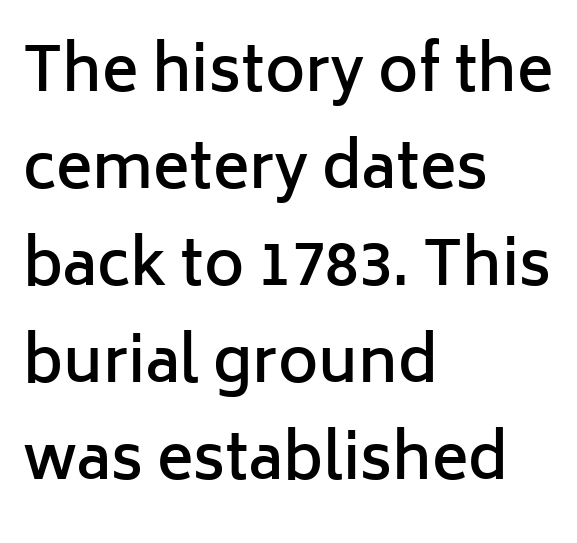
Q: Is the text bold? A: Semi-bold.
Q: Is the text italic (slanted)? A: No, it is upright.
Q: Is the typeface a serif or a sans-serif typeface? A: Sans-serif.
Q: Is the text underlined? A: No.
Q: How is the paragraph aligned? A: Left-aligned.
Q: Is the spacing between letters normal or unusually wide? A: Normal.
Q: Is the spacing between lines tight, normal or loose? A: Normal.
Q: Width (condensed, normal, or wide)? A: Normal.
Q: Stroke contrast? A: Low.
Q: x-height? A: Medium.
Q: Monospaced? A: No.
